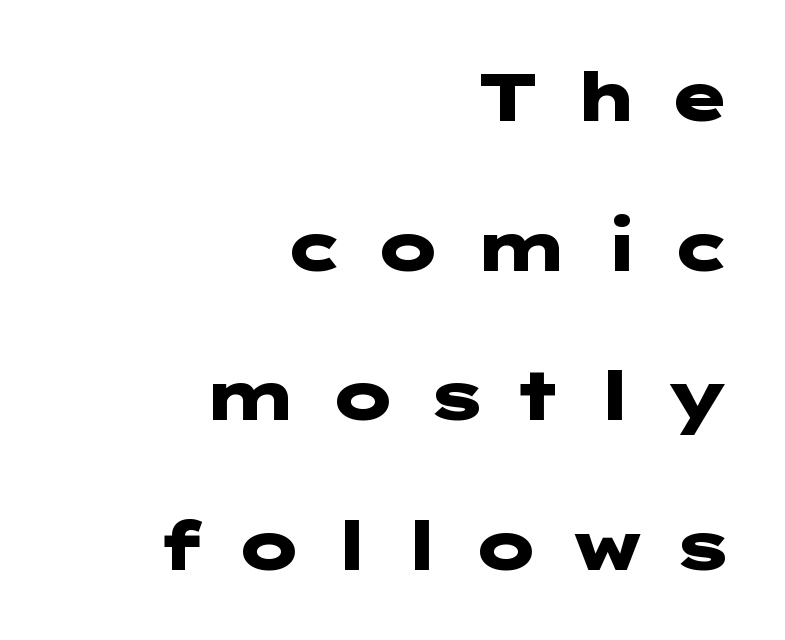
Q: Is the text bold? A: Yes.
Q: Is the text italic (slanted)? A: No, it is upright.
Q: Is the typeface a serif or a sans-serif typeface? A: Sans-serif.
Q: Is the text underlined? A: No.
Q: How is the paragraph aligned? A: Right-aligned.
Q: Is the spacing between letters normal or unusually wide? A: Unusually wide.
Q: Is the spacing between lines tight, normal or loose? A: Loose.
Q: Width (condensed, normal, or wide)? A: Wide.
Q: Stroke contrast? A: Low.
Q: x-height? A: Medium.
